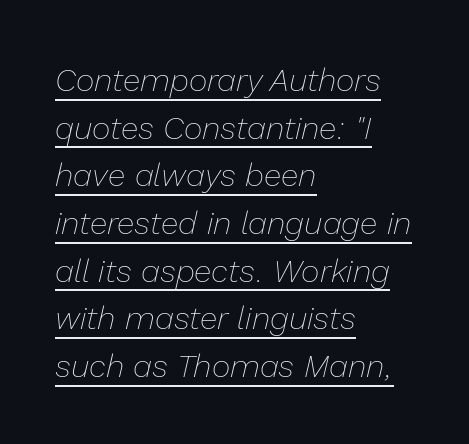
Students, observe: this is what conventionally led text looks like. The text carries the slant typical of an italic or oblique font. Notice how a bar underscores the lettering throughout. This sample is left-justified, so line endings fall wherever the words run out. This reads as an unemphasized weight, regular at the heaviest. The face used here is proportionally spaced, like ordinary book or web type.
